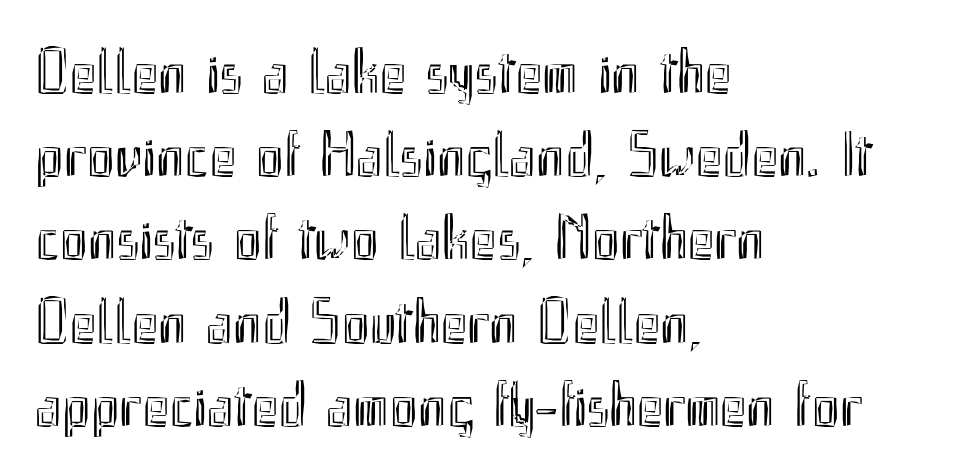
{"italic": "no", "width": "condensed", "x_height": "small", "monospaced": "no", "underline": "no", "align": "left", "line_spacing": "normal", "line_spacing_ratio": 1.3, "letter_spacing": "normal", "letter_spacing_em": 0.0, "glyph_px": 64}
